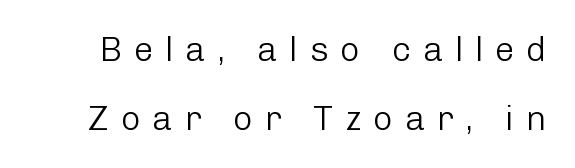
You could not count columns in this text — the font is proportionally spaced. Stroke thickness stays within the range of a standard reading face or lighter. A great deal of white space separates one row of letters from the next. Is the letter spacing exaggerated? Yes — the characters are pushed far apart.
